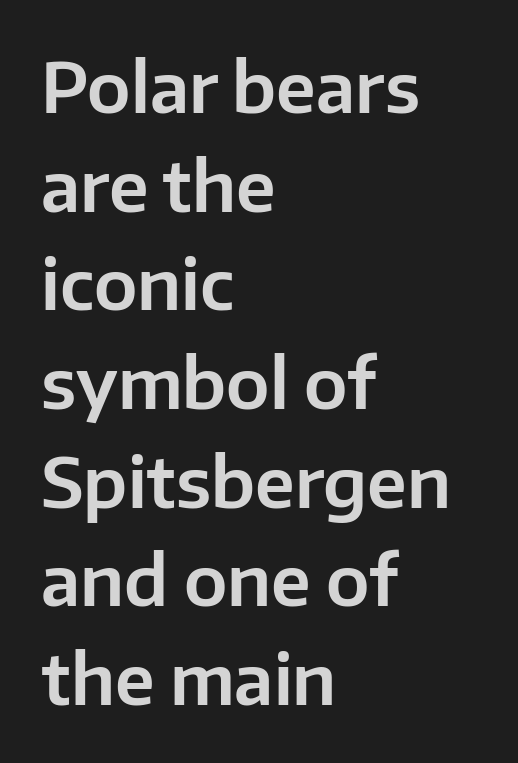
{"serif": "no", "italic": "no", "width": "normal", "stroke_contrast": "low", "x_height": "medium", "monospaced": "no", "underline": "no", "align": "left", "line_spacing": "normal", "line_spacing_ratio": 1.43, "letter_spacing": "normal", "letter_spacing_em": 0.0, "glyph_px": 69}
